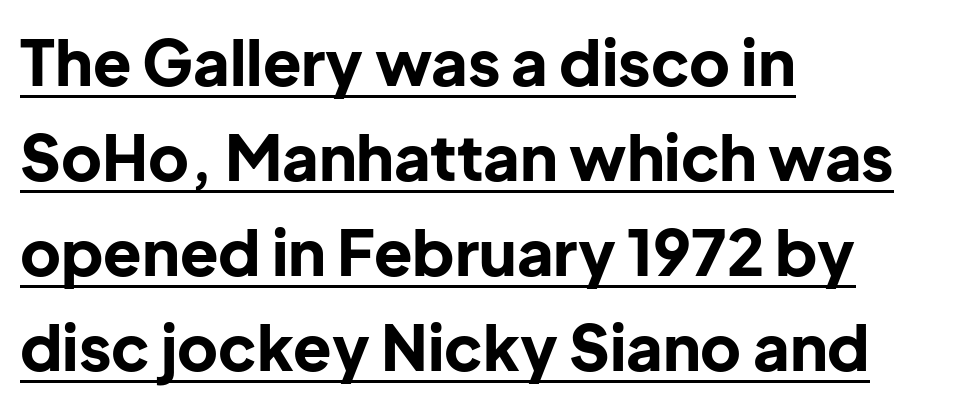
{"serif": "no", "italic": "no", "bold": "yes", "weight": "bold", "width": "normal", "stroke_contrast": "low", "x_height": "medium", "monospaced": "no", "underline": "yes", "align": "left", "line_spacing": "normal", "line_spacing_ratio": 1.51, "letter_spacing": "normal", "letter_spacing_em": 0.0, "glyph_px": 63}
